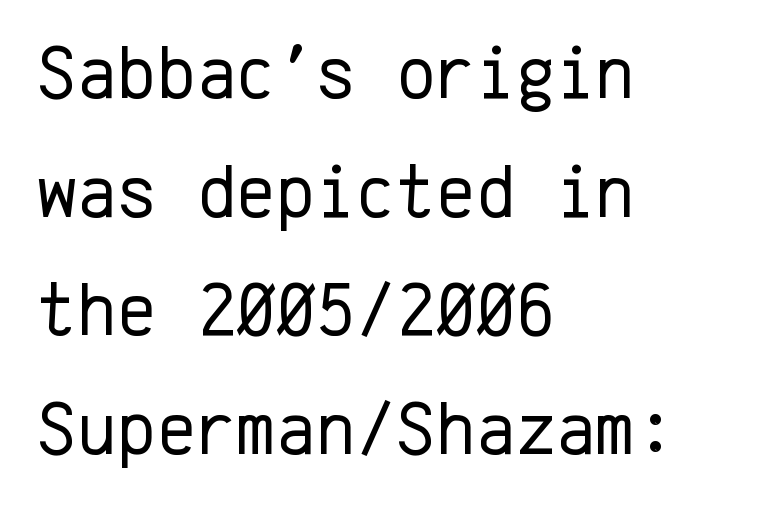
Q: Is the text bold? A: No.
Q: Is the text italic (slanted)? A: No, it is upright.
Q: Is the typeface a serif or a sans-serif typeface? A: Sans-serif.
Q: Is the text underlined? A: No.
Q: How is the paragraph aligned? A: Left-aligned.
Q: Is the spacing between letters normal or unusually wide? A: Normal.
Q: Is the spacing between lines tight, normal or loose? A: Normal.
Q: Width (condensed, normal, or wide)? A: Normal.
Q: Stroke contrast? A: Low.
Q: x-height? A: Medium.
Q: Monospaced? A: Yes.
